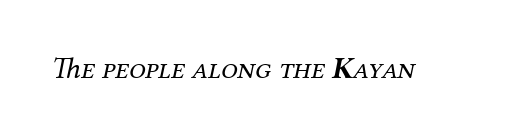
Is this a sans? No — the strokes have serifs. No word sits above an underline. This sample has the flowing, uneven cadence of proportional lettering. The gaps between neighbouring characters are ordinary and unremarkable.
